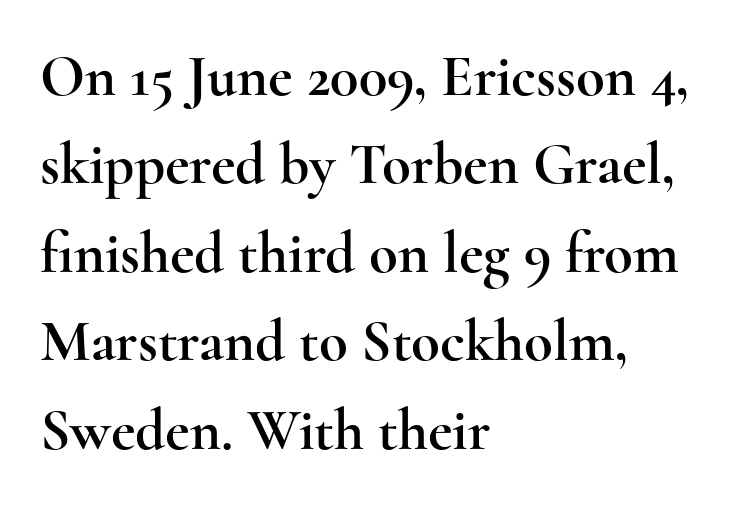
Glance below the letters and you will spot only blank space. These lines stack with their left ends in a neat column. This sample uses plain, unmodified letter spacing. The block of text has a typical density, with ordinary space between rows. You could not count columns in this text — the font is proportionally spaced. This is roman type, the default non-slanted kind.
